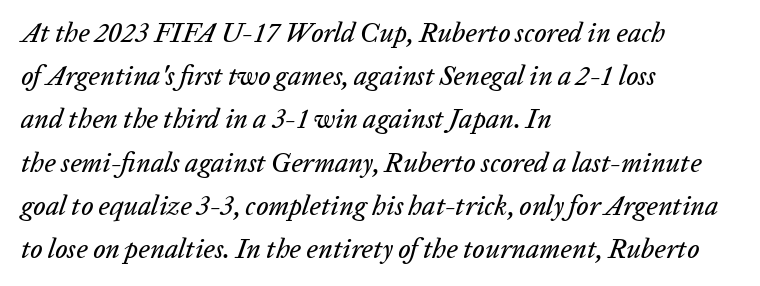
{"italic": "yes", "lean": "right", "slant_degrees": 20, "underline": "no", "align": "left", "line_spacing": "normal", "line_spacing_ratio": 1.6, "letter_spacing": "normal", "letter_spacing_em": 0.0, "glyph_px": 27}
